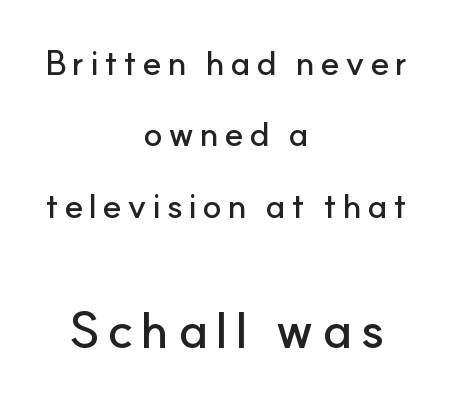
The image shows 52 px sans-serif type, upright; set centered, loose line spacing (2.04x), not underlined; the second (bottom) block is 1.49x larger; low stroke contrast and a small x-height.
